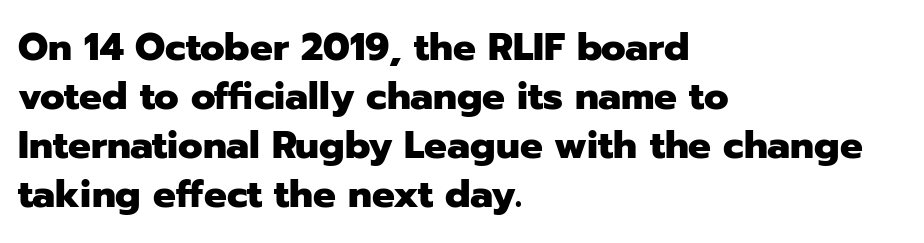
The image shows 38 px heavy sans-serif type, upright; set left-aligned, normal line spacing (1.29x), normal letter spacing, not underlined; low stroke contrast and a medium x-height.
